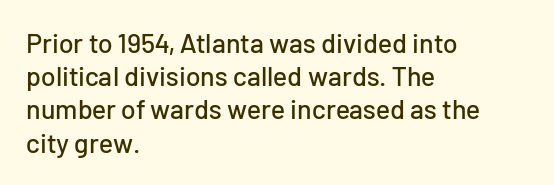
The image shows 27 px text type, upright; set left-aligned, line spacing 1.23x, normal letter spacing, not underlined.
